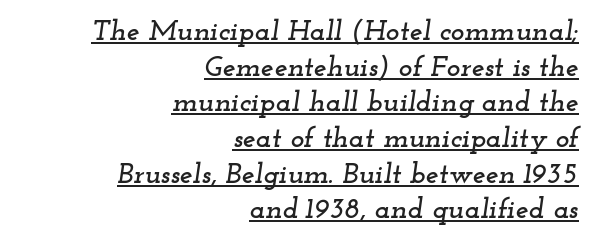
This rendering features underlined lettering. Type style note: has serifs. Designer's note — italics engaged. Character widths vary here, with narrow letters taking less room than wide ones. Layout note: lines flush right.
